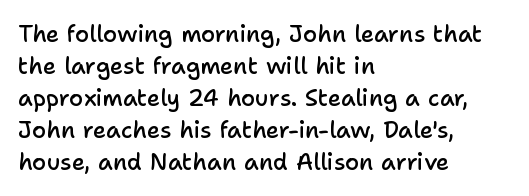
The image shows 23 px text type, upright; set left-aligned, normal line spacing (1.39x), normal letter spacing, not underlined.
